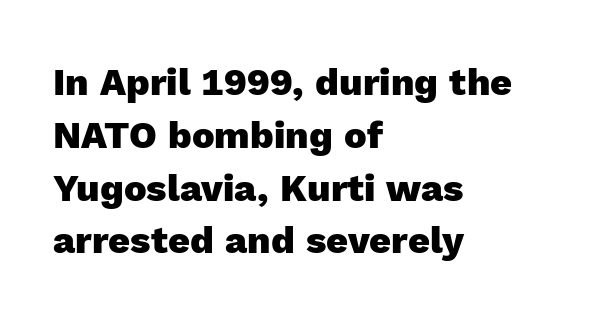
{"serif": "no", "italic": "no", "bold": "yes", "weight": "heavy", "width": "normal", "x_height": "medium", "monospaced": "no", "underline": "no", "align": "left", "line_spacing": "normal", "line_spacing_ratio": 1.39, "letter_spacing": "normal", "letter_spacing_em": 0.0, "glyph_px": 38}
